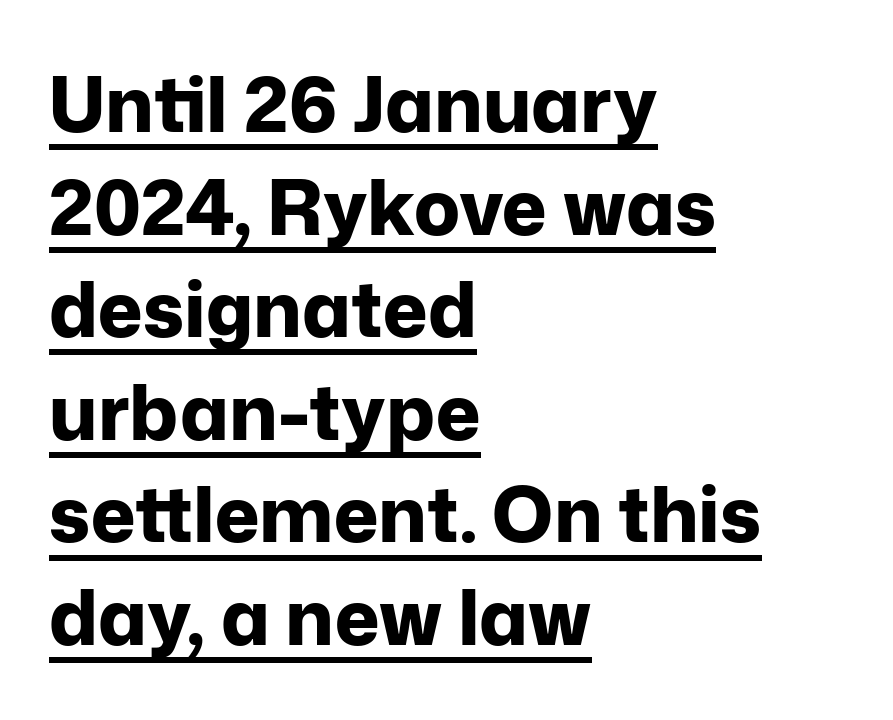
Q: Is the text bold? A: Yes.
Q: Is the text italic (slanted)? A: No, it is upright.
Q: Is the typeface a serif or a sans-serif typeface? A: Sans-serif.
Q: Is the text underlined? A: Yes.
Q: How is the paragraph aligned? A: Left-aligned.
Q: Is the spacing between letters normal or unusually wide? A: Normal.
Q: Is the spacing between lines tight, normal or loose? A: Normal.
Q: Width (condensed, normal, or wide)? A: Normal.
Q: Stroke contrast? A: Low.
Q: x-height? A: Medium.
Q: Monospaced? A: No.
